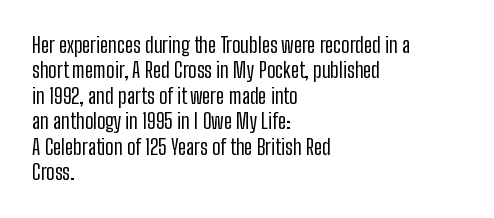
{"italic": "no", "bold": "no", "underline": "no", "align": "left", "line_spacing_ratio": 1.21, "letter_spacing": "normal", "letter_spacing_em": 0.0, "glyph_px": 21}
